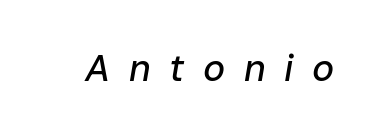
The gap between lines stays unmarked. The text carries the slant typical of an italic or oblique font. A typesetter would call this proportional, since set widths differ per character. The line texture is sparse and dotted thanks to wide tracking.
